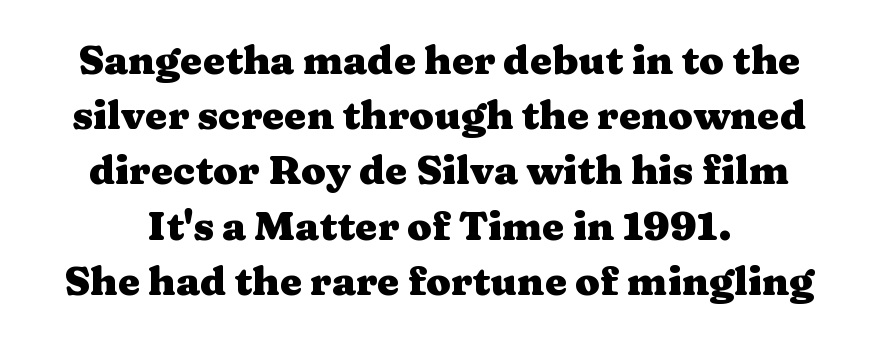
{"serif": "yes", "italic": "no", "bold": "yes", "weight": "heavy", "width": "wide", "stroke_contrast": "medium", "x_height": "medium", "monospaced": "no", "underline": "no", "line_spacing": "normal", "line_spacing_ratio": 1.38, "letter_spacing": "normal", "letter_spacing_em": 0.0, "glyph_px": 40}
